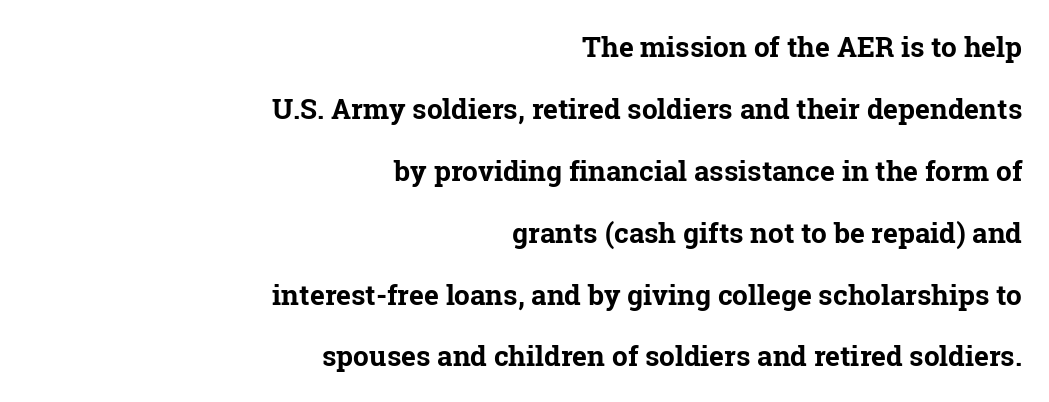
Leading is clearly above the norm, producing a sparse column. Short note: letters normally spaced. I'd call this a serif setting — the letters wear small feet. Italic: no, the glyphs are upright roman. Each row of text sits above clean, open space. Every row of glyphs terminates at an identical x-position on the right.
